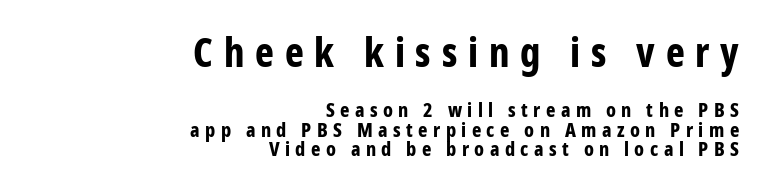
Rendered with straight, roman letterforms. Tracking value appears strongly positive — letters spread wide. Leading: reduced. Leftover space on each line is placed entirely before the opening word.
